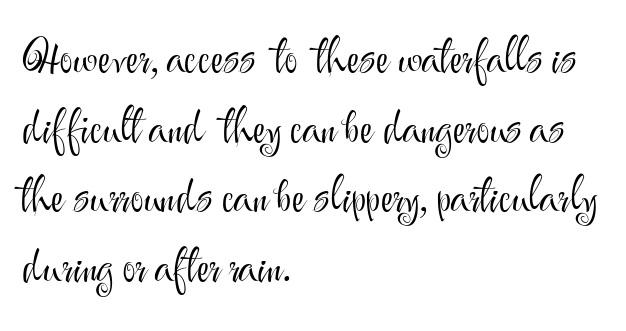
Q: Is the text bold? A: No.
Q: Is the typeface a serif or a sans-serif typeface? A: Sans-serif.
Q: Is the text underlined? A: No.
Q: How is the paragraph aligned? A: Left-aligned.
Q: Is the spacing between letters normal or unusually wide? A: Normal.
Q: Is the spacing between lines tight, normal or loose? A: Normal.
Q: Width (condensed, normal, or wide)? A: Normal.
Q: Stroke contrast? A: Medium.
Q: x-height? A: Small.
Q: Monospaced? A: No.
